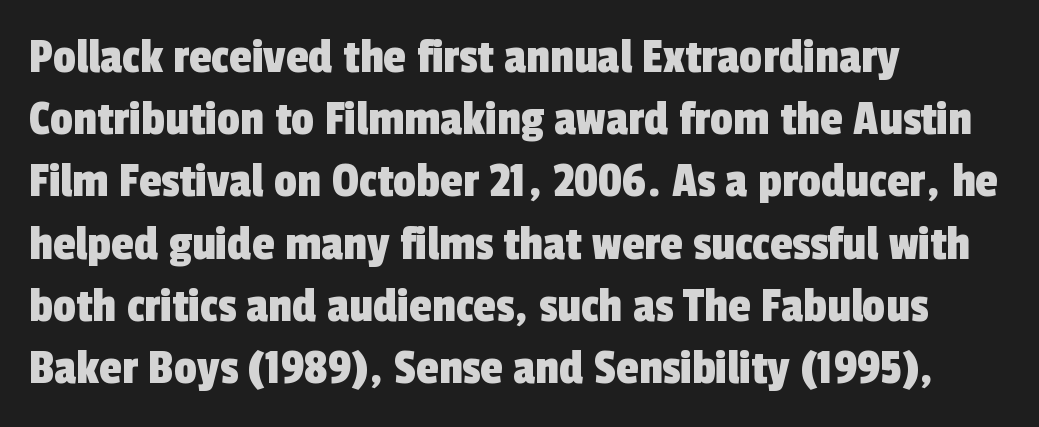
Q: Is the typeface a serif or a sans-serif typeface? A: Sans-serif.
Q: Is the text underlined? A: No.
Q: How is the paragraph aligned? A: Left-aligned.
Q: Is the spacing between letters normal or unusually wide? A: Normal.
Q: Width (condensed, normal, or wide)? A: Condensed.
Q: x-height? A: Medium.
Q: Monospaced? A: No.
